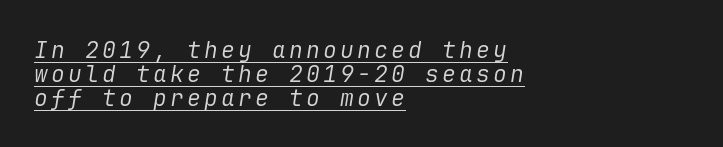
Short and long lines alike share a common starting point at left. The cut favours lightness, reaching ordinary text weight at its darkest. Somebody hit Ctrl+U on this one — the words are underlined. Is there much room between lines? No — they nearly touch.
